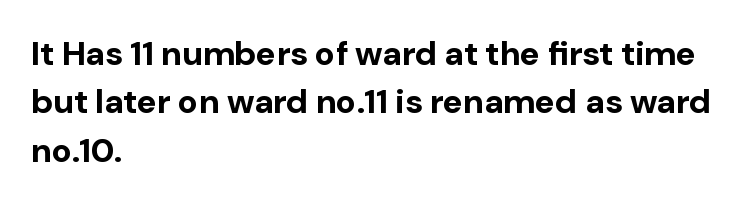
The image shows 34 px bold sans-serif type, upright; set left-aligned, normal line spacing (1.42x), normal letter spacing, not underlined; low stroke contrast and a medium x-height.
